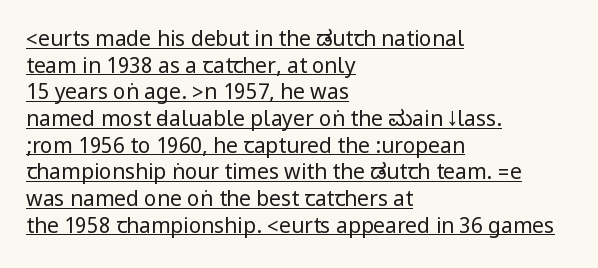
{"italic": "no", "bold": "no", "underline": "yes", "align": "left", "line_spacing": "normal", "line_spacing_ratio": 1.27, "letter_spacing": "normal", "letter_spacing_em": 0.0, "glyph_px": 21}
